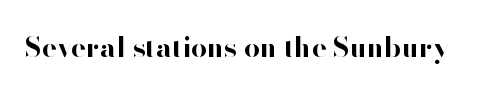
The letterforms sit shoulder to shoulder at normal distance. No word sits above an underline. The passage shown is typed in a proportional face where columns would drift. A typesetter would mark this as roman, not italic. The letters carry no serifs — their stems end cleanly without finishing strokes.
